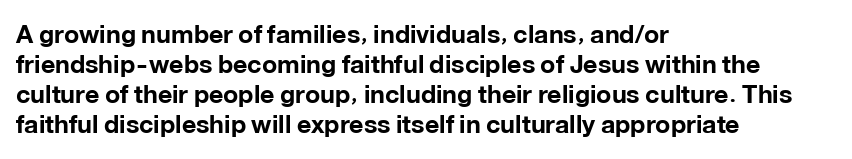
{"italic": "no", "bold": "yes", "underline": "no", "align": "left", "line_spacing_ratio": 1.2, "letter_spacing": "normal", "letter_spacing_em": 0.0, "glyph_px": 25}
